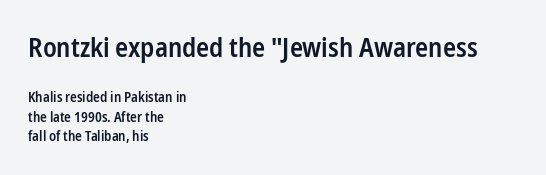
{"italic": "no", "bold": "semi", "underline": "no", "align": "left", "line_spacing": "normal", "line_spacing_ratio": 1.39, "letter_spacing": "normal", "letter_spacing_em": 0.0, "larger_block": "first", "size_ratio": 1.93, "glyph_px": 27}
